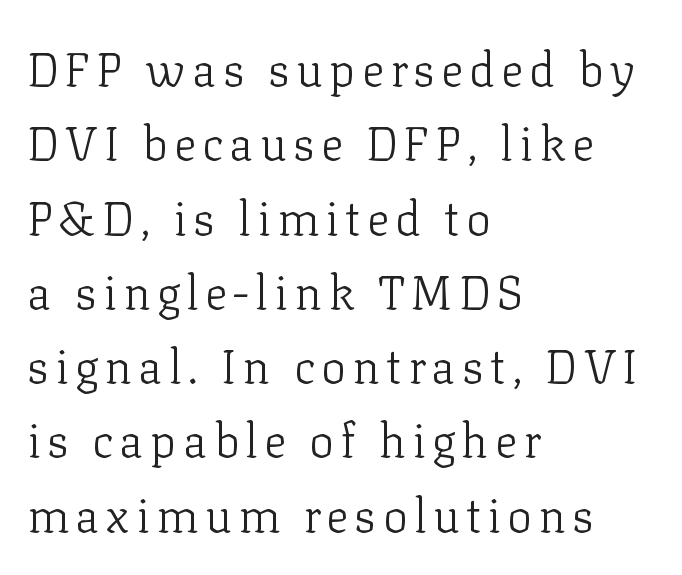
Stems and bowls with no extra thickness — not bold. Each letter keeps its own natural width here, so spacing adapts to shape. The text was rendered using a seriffed face with decorative stroke endings. Bare-footed words on every line. The rendering anchors every line to the left-hand side.
